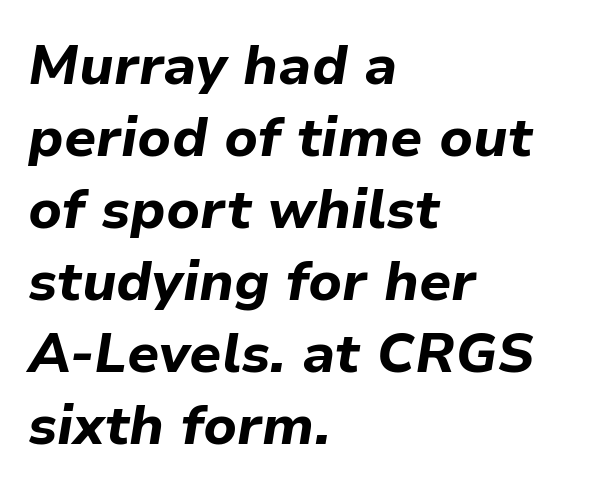
Do the characters align in a grid? No, the font is proportional. Vertical spacing — default. The line texture is even and compact thanks to regular tracking. The typography opts for an oblique posture over an upright one. This rendering features lettering with no underline. The ragged edge is on the right, which tells us the setting is flush left.
